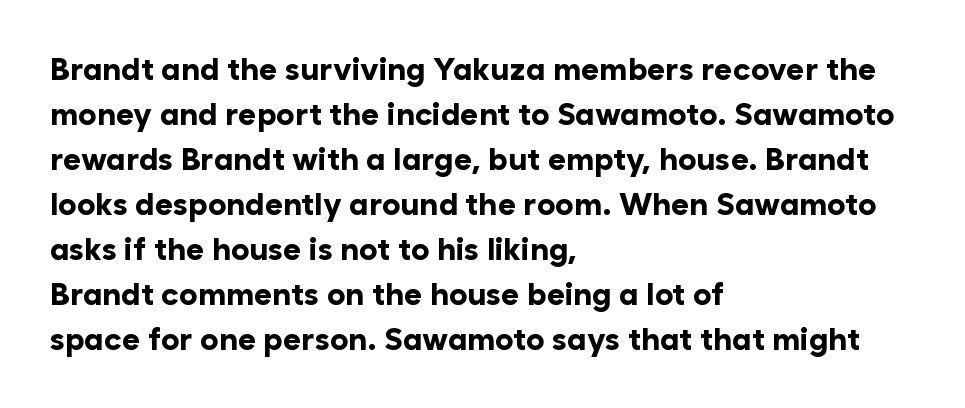
Plain, unruled lines of type. Honestly, the row spacing looks completely unremarkable. Heavy, bold letterforms. No italicization has been applied; the sample stays upright. The face used here is proportionally spaced, like ordinary book or web type. The gaps between neighbouring characters are ordinary and unremarkable.
